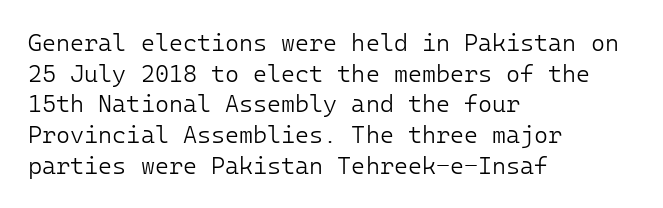
{"italic": "no", "bold": "no", "underline": "no", "align": "left", "line_spacing": "normal", "line_spacing_ratio": 1.28, "letter_spacing": "normal", "letter_spacing_em": 0.0, "glyph_px": 24}
